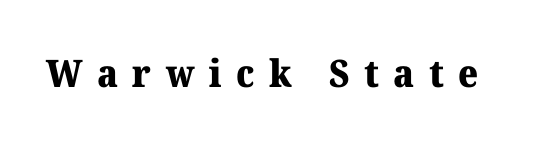
Its strokes are broad and dark, the hallmark of bold type. Italic: no, the glyphs are upright roman. Check where the strokes stop: tiny serifs finish them off. Character widths vary here, with narrow letters taking less room than wide ones. The baseline area is clear. Letter spacing: wide.
